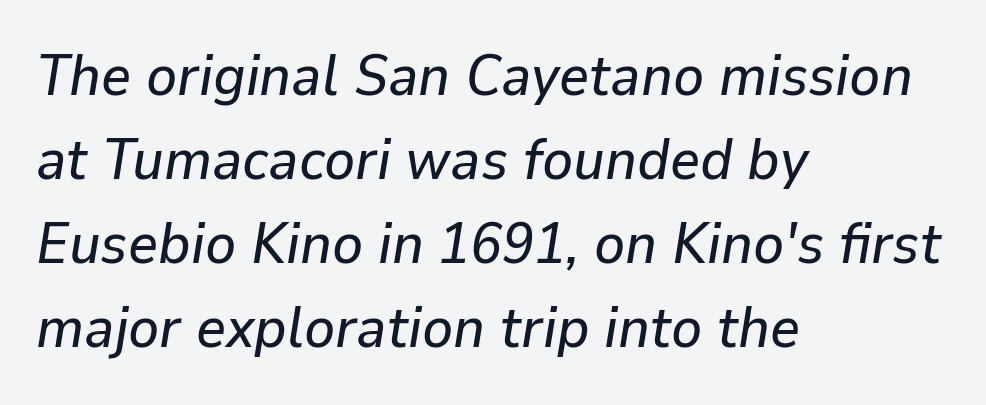
{"italic": "yes", "lean": "right", "slant_degrees": 9, "width": "normal", "stroke_contrast": "low", "x_height": "medium", "monospaced": "no", "underline": "no", "align": "left", "line_spacing": "normal", "line_spacing_ratio": 1.45, "letter_spacing": "normal", "letter_spacing_em": 0.0, "glyph_px": 58}
